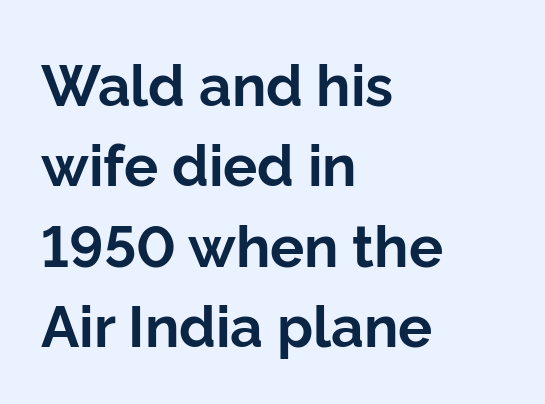
Q: Is the text bold? A: Yes.
Q: Is the text italic (slanted)? A: No, it is upright.
Q: Is the typeface a serif or a sans-serif typeface? A: Sans-serif.
Q: Is the text underlined? A: No.
Q: How is the paragraph aligned? A: Left-aligned.
Q: Is the spacing between letters normal or unusually wide? A: Normal.
Q: Is the spacing between lines tight, normal or loose? A: Normal.
Q: Width (condensed, normal, or wide)? A: Normal.
Q: Stroke contrast? A: Low.
Q: x-height? A: Medium.
Q: Monospaced? A: No.
